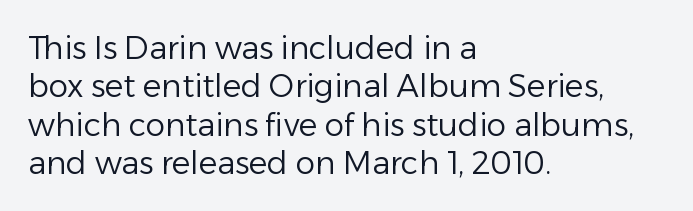
{"serif": "no", "italic": "no", "bold": "no", "weight": "regular", "width": "normal", "stroke_contrast": "low", "x_height": "medium", "monospaced": "no", "underline": "no", "align": "left", "line_spacing_ratio": 1.24, "letter_spacing": "normal", "letter_spacing_em": 0.0, "glyph_px": 31}
